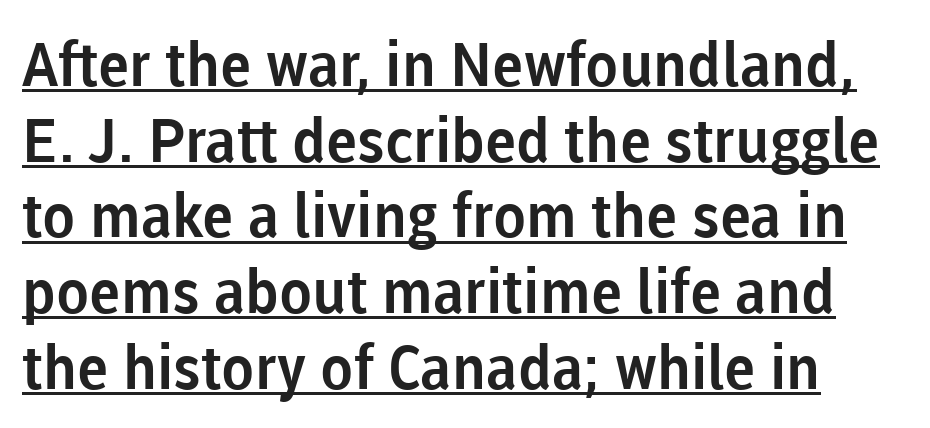
The image shows 61 px sans-serif type, upright; set line spacing 1.24x, normal letter spacing, underlined; low stroke contrast and a medium x-height.
